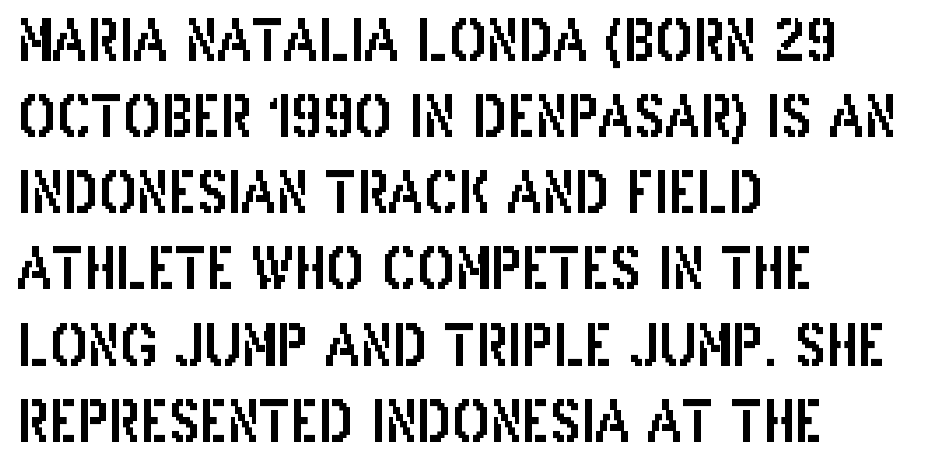
{"serif": "no", "italic": "no", "width": "condensed", "stroke_contrast": "low", "x_height": "large", "monospaced": "no", "underline": "no", "align": "left", "line_spacing": "normal", "line_spacing_ratio": 1.36, "letter_spacing": "normal", "letter_spacing_em": 0.0, "glyph_px": 56}
